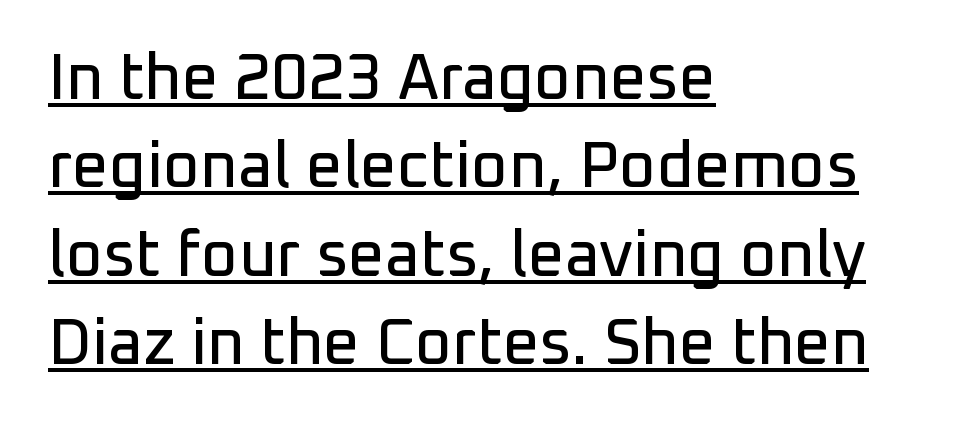
The image shows 64 px sans-serif type, upright; set left-aligned, normal line spacing (1.38x), normal letter spacing, underlined; low stroke contrast and a medium x-height.
